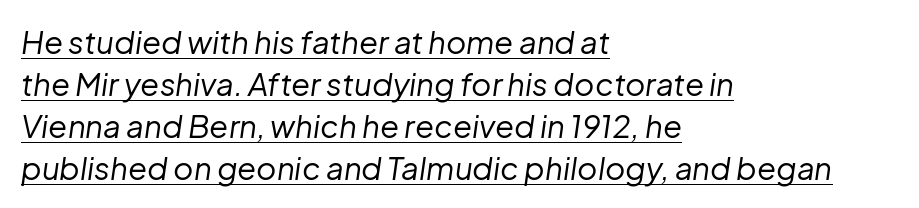
Compared with typical paragraphs, the rows here are spaced about the same. The typography opts for an oblique posture over an upright one. Layout note: lines flush left. The passage shown is underscored from start to finish. This rendering leaves character spacing at its baseline value. Each stroke keeps to a modest, everyday thickness or less.
